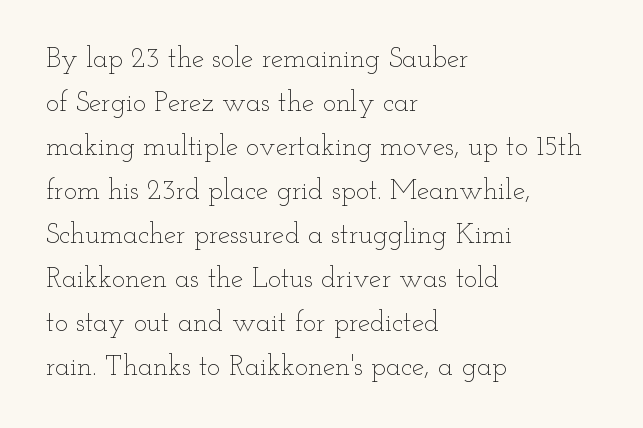
The image shows 28 px thin, wide type, upright; set left-aligned, normal line spacing (1.57x), normal letter spacing, not underlined; low stroke contrast and a small x-height.
